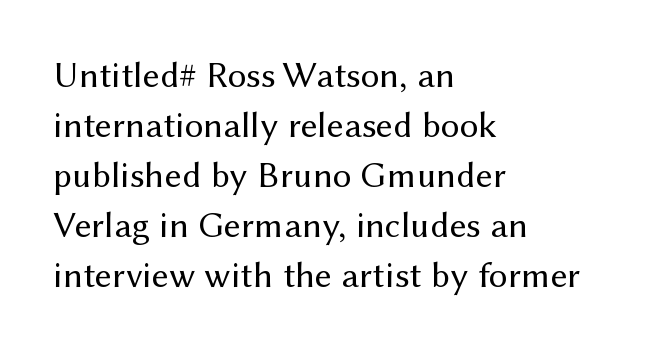
{"serif": "no", "italic": "no", "bold": "no", "weight": "regular", "width": "normal", "stroke_contrast": "medium", "x_height": "medium", "monospaced": "no", "underline": "no", "align": "left", "line_spacing": "normal", "line_spacing_ratio": 1.35, "letter_spacing": "normal", "letter_spacing_em": 0.0, "glyph_px": 37}
